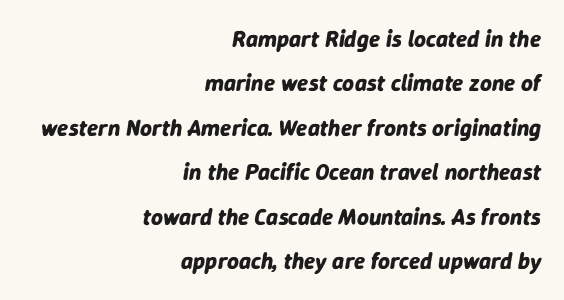
Nobody drew a line under any word here. Each line ends at the same right margin while the left side varies. You could call the tracking neutral — neither tight nor loose. The passage shown stacks its lines with a broad gap. Caption: bold face, heavy strokes.
